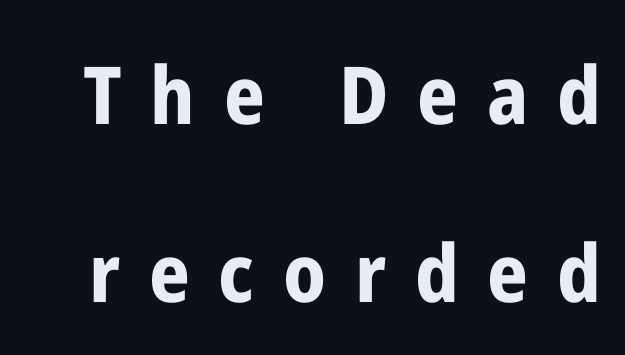
Q: Is the text bold? A: Yes.
Q: Is the text italic (slanted)? A: No, it is upright.
Q: Is the typeface a serif or a sans-serif typeface? A: Sans-serif.
Q: Is the text underlined? A: No.
Q: Is the spacing between letters normal or unusually wide? A: Unusually wide.
Q: Is the spacing between lines tight, normal or loose? A: Loose.
Q: Width (condensed, normal, or wide)? A: Condensed.
Q: Stroke contrast? A: Low.
Q: x-height? A: Medium.
Q: Monospaced? A: No.
